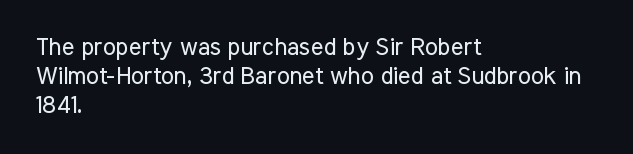
The strokes carry an ordinary text weight at most. Default kerning and tracking; the words read as compact shapes. The gap between lines stays unmarked. Does the lettering tilt? It doesn't — this is upright.
